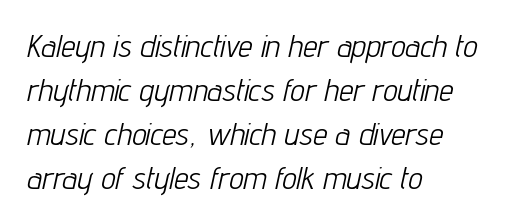
Q: Is the text bold? A: No.
Q: Is the text italic (slanted)? A: Yes, it leans right by about 12 degrees.
Q: Is the text underlined? A: No.
Q: How is the paragraph aligned? A: Left-aligned.
Q: Is the spacing between letters normal or unusually wide? A: Normal.
Q: Is the spacing between lines tight, normal or loose? A: Normal.
Q: Width (condensed, normal, or wide)? A: Condensed.
Q: Stroke contrast? A: Low.
Q: x-height? A: Medium.
Q: Monospaced? A: No.
